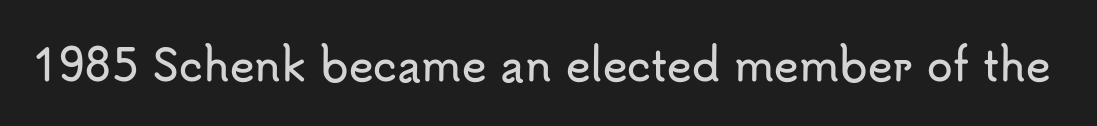
{"serif": "no", "italic": "no", "width": "normal", "stroke_contrast": "low", "x_height": "small", "monospaced": "no", "underline": "no", "letter_spacing": "normal", "letter_spacing_em": 0.0, "glyph_px": 42}
